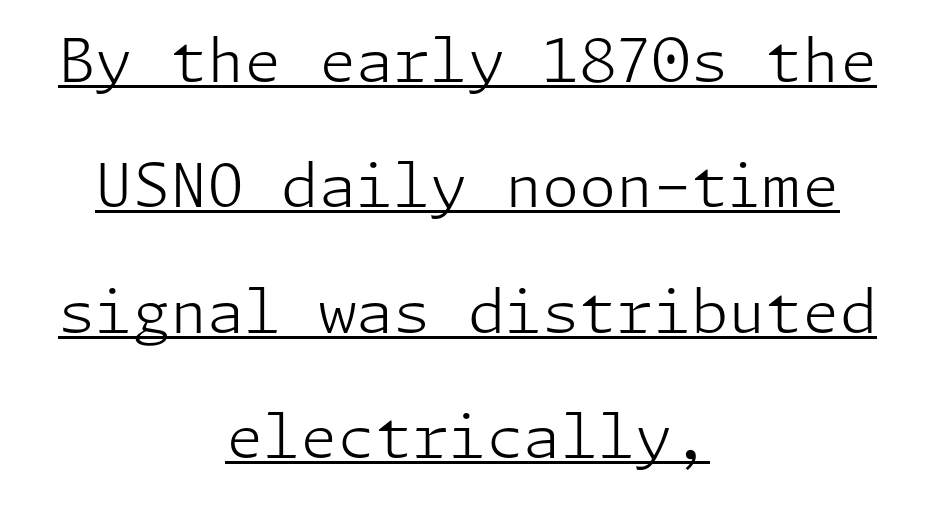
{"serif": "no", "italic": "no", "bold": "no", "weight": "light", "width": "normal", "stroke_contrast": "low", "x_height": "medium", "underline": "yes", "align": "center", "line_spacing": "loose", "line_spacing_ratio": 2.09, "letter_spacing": "normal", "letter_spacing_em": 0.0, "glyph_px": 60}
